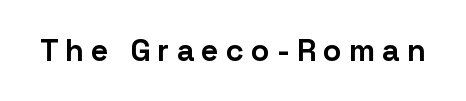
Each letter keeps its own natural width here, so spacing adapts to shape. Are there feet on the stems? There aren't — it's a sans. Heavy-handed strokes throughout: this text is bold. Words float on clear page, feet unadorned. These lines were composed using upright roman letters.
